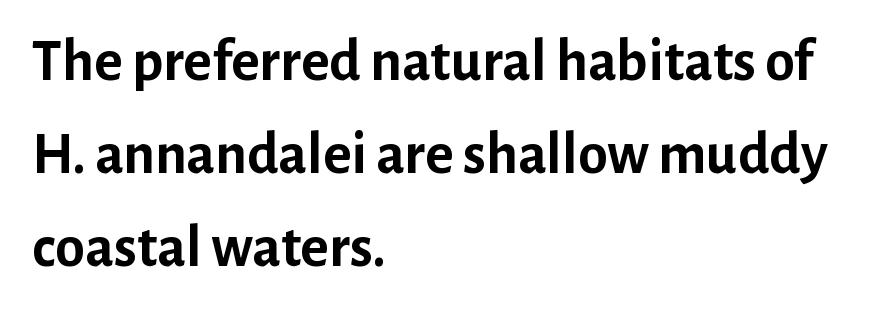
Q: Is the text bold? A: Yes.
Q: Is the text italic (slanted)? A: No, it is upright.
Q: Is the typeface a serif or a sans-serif typeface? A: Sans-serif.
Q: Is the text underlined? A: No.
Q: How is the paragraph aligned? A: Left-aligned.
Q: Is the spacing between letters normal or unusually wide? A: Normal.
Q: Is the spacing between lines tight, normal or loose? A: Normal.
Q: Width (condensed, normal, or wide)? A: Normal.
Q: Stroke contrast? A: Low.
Q: x-height? A: Medium.
Q: Monospaced? A: No.
